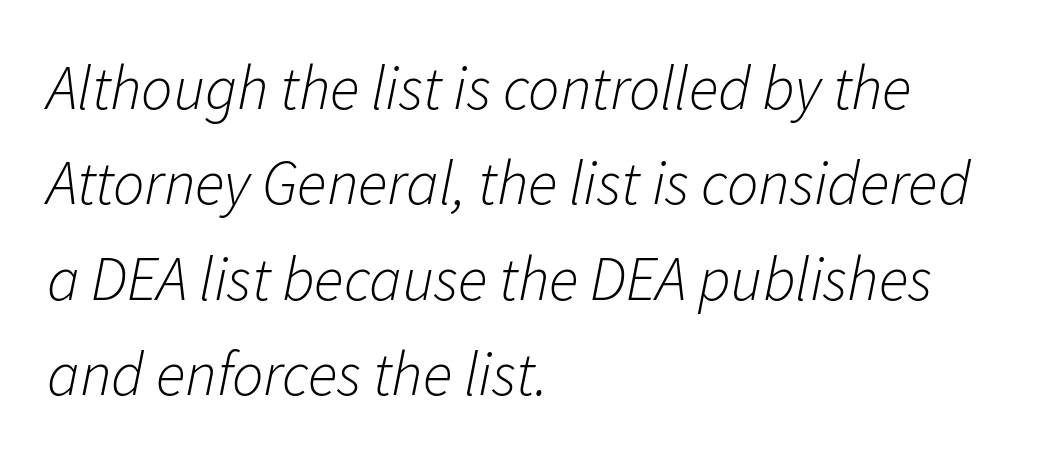
A typesetter would call this zero additional tracking. Any mark beneath the type? The region is blank. Heaviness? Minimal to ordinary, like unemphasized prose. Proportional: the letters do not fall into vertical columns. Designer's note — italics engaged. In terms of leading, this rendering sits right in the middle.
